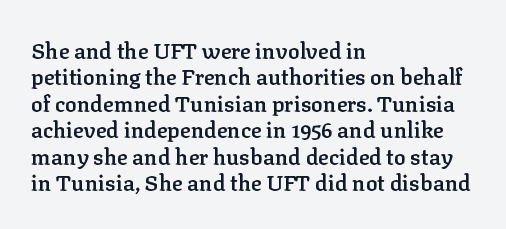
The image shows 22 px text type, upright; set left-aligned, line spacing 1.2x, normal letter spacing, not underlined.
